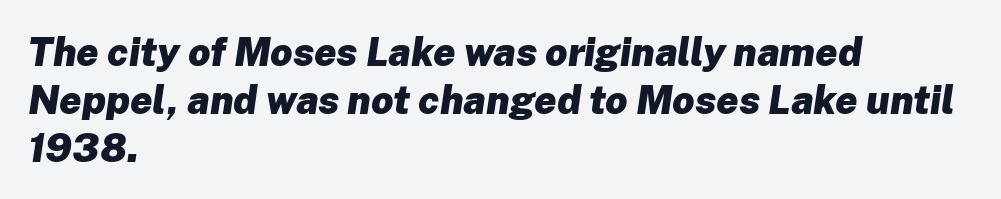
{"italic": "yes", "lean": "right", "slant_degrees": 8, "bold": "yes", "weight": "heavy", "width": "normal", "stroke_contrast": "low", "x_height": "medium", "monospaced": "no", "underline": "no", "align": "left", "line_spacing_ratio": 1.23, "letter_spacing": "normal", "letter_spacing_em": 0.0, "glyph_px": 39}
